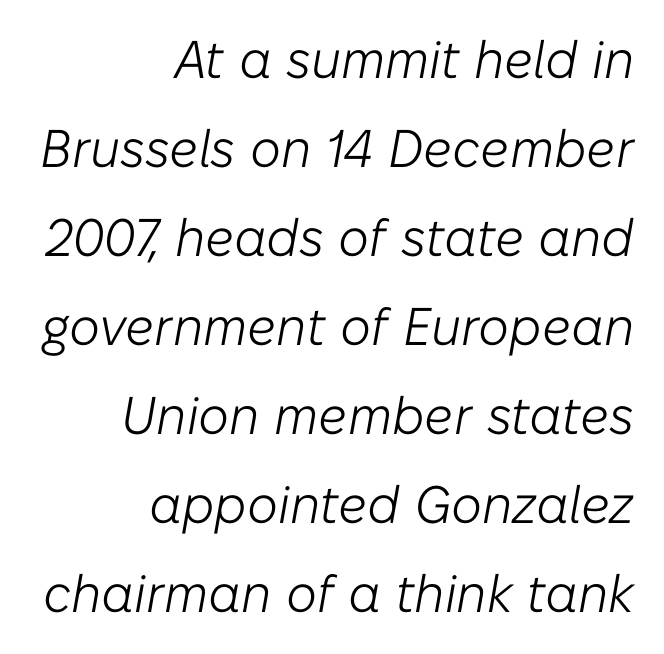
The image shows 53 px light type, italic (leaning right); set right-aligned, normal line spacing (1.68x), normal letter spacing, not underlined; low stroke contrast and a medium x-height.
